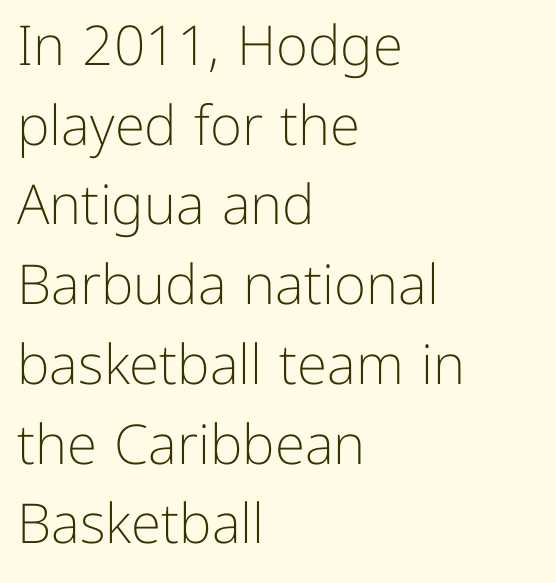
{"serif": "no", "italic": "no", "bold": "no", "weight": "light", "width": "normal", "stroke_contrast": "low", "x_height": "medium", "monospaced": "no", "underline": "no", "align": "left", "line_spacing": "normal", "line_spacing_ratio": 1.45, "letter_spacing": "normal", "letter_spacing_em": 0.0, "glyph_px": 55}
